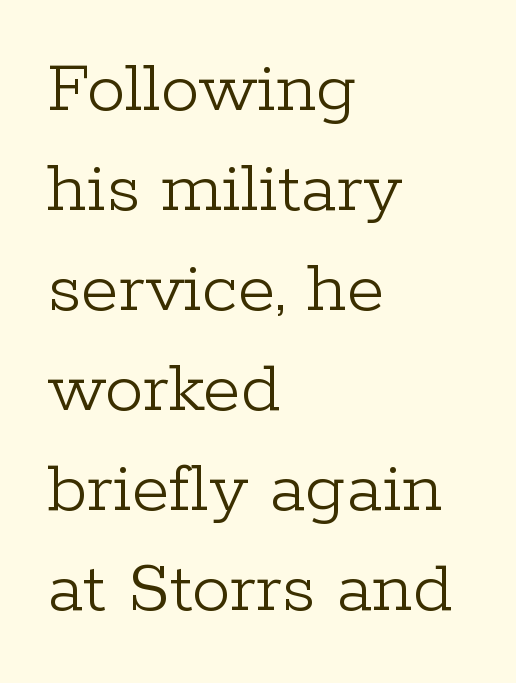
{"serif": "yes", "italic": "no", "bold": "no", "weight": "light", "width": "normal", "stroke_contrast": "low", "x_height": "medium", "monospaced": "no", "underline": "no", "align": "left", "line_spacing": "normal", "line_spacing_ratio": 1.3, "letter_spacing": "normal", "letter_spacing_em": 0.0, "glyph_px": 77}
